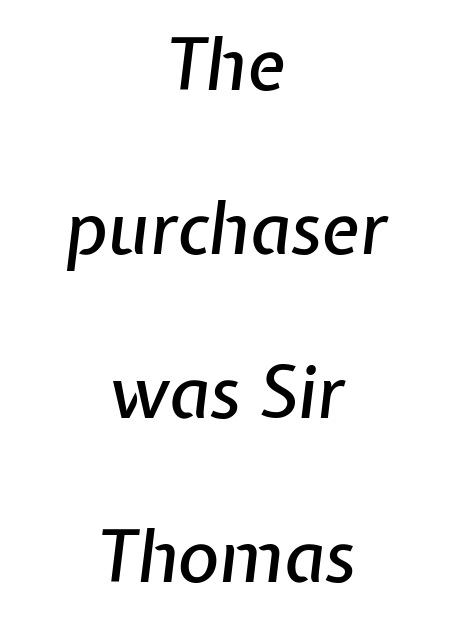
Q: Is the text italic (slanted)? A: Yes, it leans right by about 7 degrees.
Q: Is the text underlined? A: No.
Q: How is the paragraph aligned? A: Centered.
Q: Is the spacing between letters normal or unusually wide? A: Normal.
Q: Is the spacing between lines tight, normal or loose? A: Loose.
Q: Width (condensed, normal, or wide)? A: Normal.
Q: Stroke contrast? A: Low.
Q: x-height? A: Medium.
Q: Monospaced? A: No.
